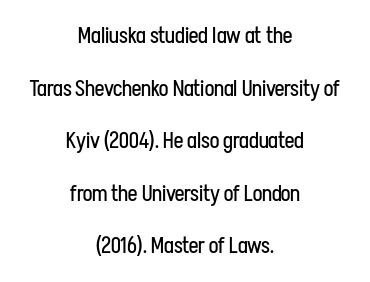
Q: Is the text bold? A: No.
Q: Is the text italic (slanted)? A: No, it is upright.
Q: Is the text underlined? A: No.
Q: How is the paragraph aligned? A: Centered.
Q: Is the spacing between letters normal or unusually wide? A: Normal.
Q: Is the spacing between lines tight, normal or loose? A: Loose.
